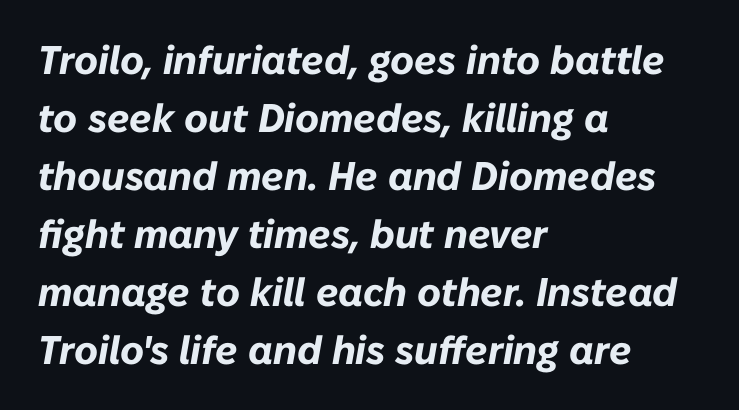
The image shows 40 px bold type, italic (leaning right); set left-aligned, normal line spacing (1.45x), normal letter spacing, not underlined; low stroke contrast and a medium x-height.
